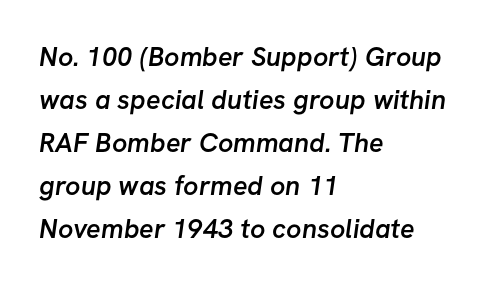
This sample keeps an unexceptional amount of space between lines. Each row of text sits above clean, open space. The strokes are fattened partway — semibold, not bold. The letterforms sit shoulder to shoulder at normal distance.
